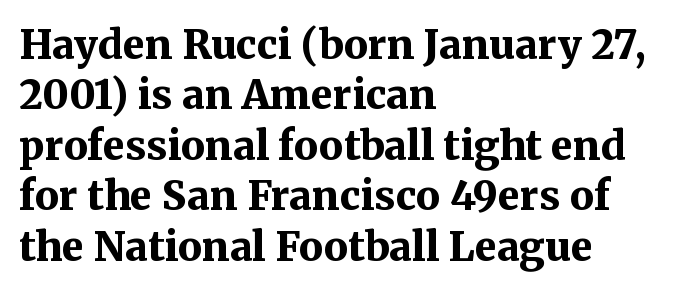
Q: Is the text bold? A: Yes.
Q: Is the text italic (slanted)? A: No, it is upright.
Q: Is the typeface a serif or a sans-serif typeface? A: Serif.
Q: Is the text underlined? A: No.
Q: How is the paragraph aligned? A: Left-aligned.
Q: Is the spacing between letters normal or unusually wide? A: Normal.
Q: Is the spacing between lines tight, normal or loose? A: Normal.
Q: Width (condensed, normal, or wide)? A: Normal.
Q: Stroke contrast? A: Medium.
Q: x-height? A: Medium.
Q: Monospaced? A: No.
